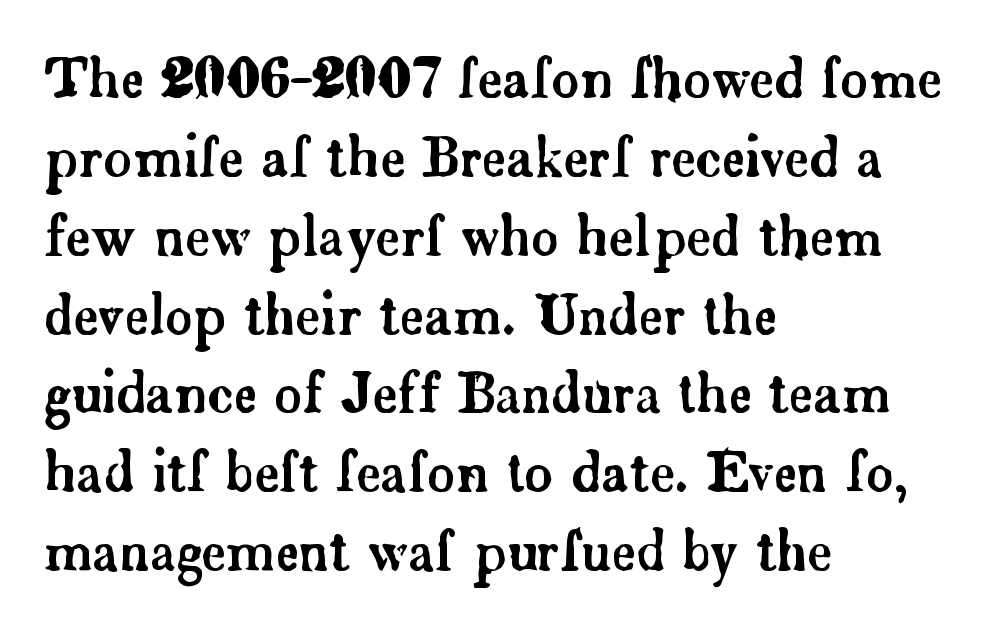
The image shows 54 px serif type, upright; set left-aligned, normal line spacing (1.46x), normal letter spacing, not underlined; low stroke contrast and a small x-height.
